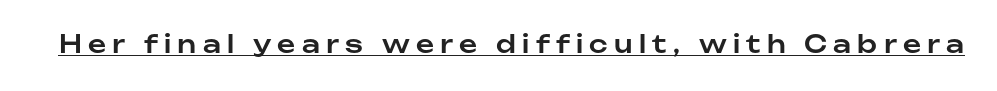
{"italic": "no", "underline": "yes", "letter_spacing": "wide", "letter_spacing_em": 0.25, "glyph_px": 25}
